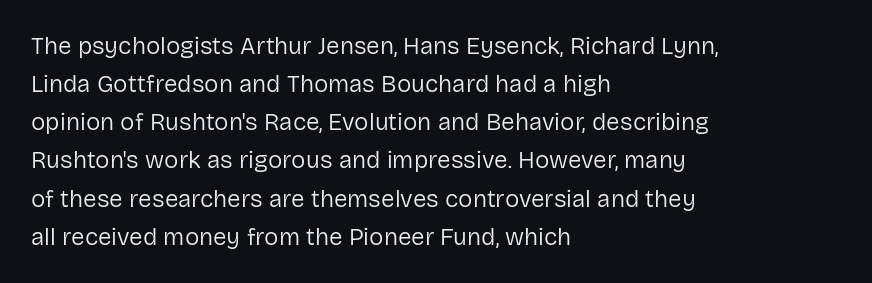
Q: Is the text bold? A: No.
Q: Is the text italic (slanted)? A: No, it is upright.
Q: Is the text underlined? A: No.
Q: How is the paragraph aligned? A: Left-aligned.
Q: Is the spacing between letters normal or unusually wide? A: Normal.
Q: Is the spacing between lines tight, normal or loose? A: Normal.
